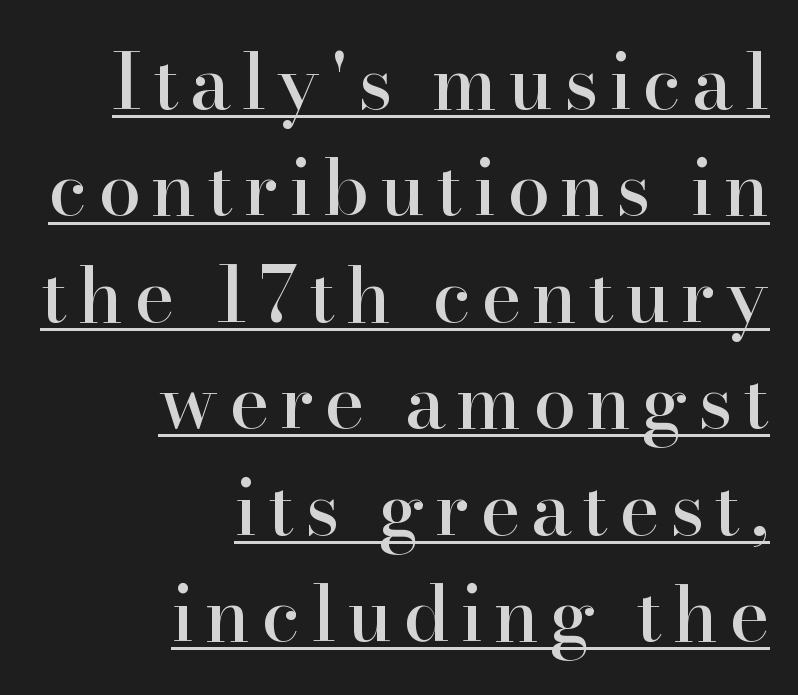
The image shows 76 px serif type, upright; set right-aligned, normal line spacing (1.4x), underlined; high stroke contrast and a small x-height.
